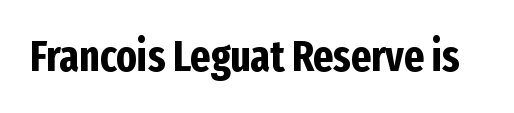
Q: Is the text bold? A: Yes.
Q: Is the text italic (slanted)? A: No, it is upright.
Q: Is the typeface a serif or a sans-serif typeface? A: Sans-serif.
Q: Is the text underlined? A: No.
Q: Is the spacing between letters normal or unusually wide? A: Normal.
Q: Width (condensed, normal, or wide)? A: Condensed.
Q: Stroke contrast? A: Low.
Q: x-height? A: Medium.
Q: Monospaced? A: No.
